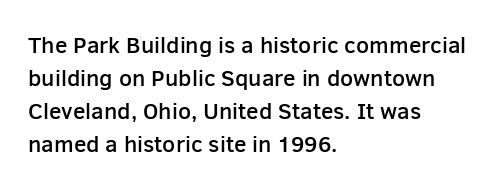
The space beneath each line is pristine and unruled. This rendering leaves character spacing at its baseline value. Designer's note — italics off, roman on. Leftover space on each line is placed entirely after the last word.
